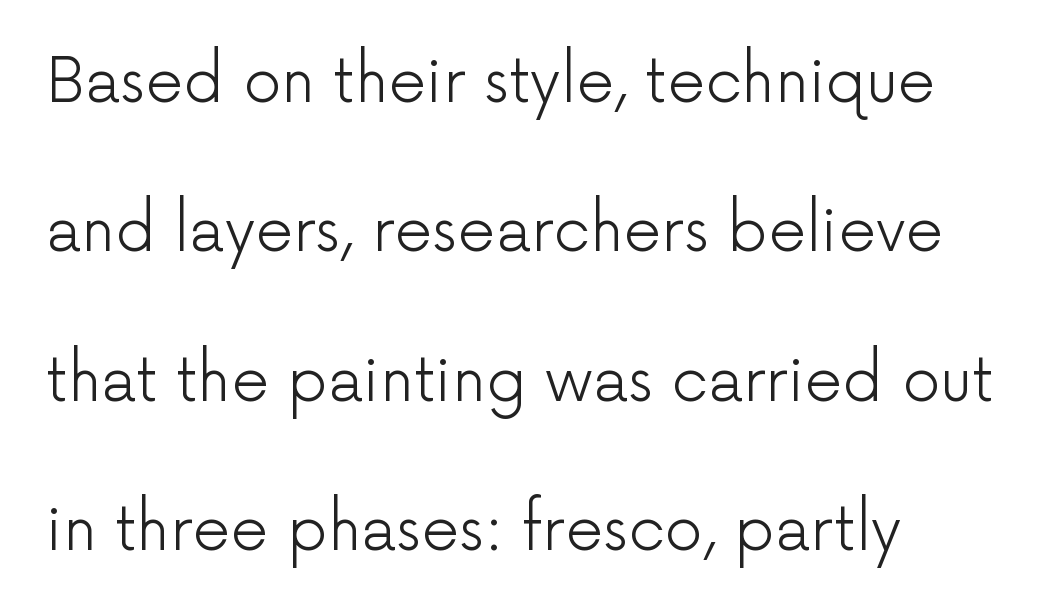
{"serif": "no", "italic": "no", "bold": "no", "weight": "light", "width": "normal", "stroke_contrast": "low", "x_height": "medium", "monospaced": "no", "underline": "no", "align": "left", "line_spacing": "loose", "line_spacing_ratio": 2.49, "letter_spacing": "normal", "letter_spacing_em": 0.0, "glyph_px": 60}
